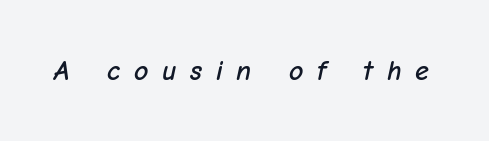
Q: Is the text italic (slanted)? A: Yes, it leans right by about 12 degrees.
Q: Is the text underlined? A: No.
Q: Is the spacing between letters normal or unusually wide? A: Unusually wide.
Q: Width (condensed, normal, or wide)? A: Normal.
Q: Stroke contrast? A: Low.
Q: x-height? A: Medium.
Q: Monospaced? A: No.
